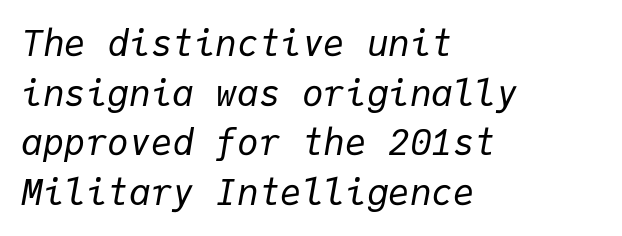
The image shows 36 px regular-weight type, italic (leaning right), monospaced; set left-aligned, normal line spacing (1.38x), normal letter spacing, not underlined; low stroke contrast and a medium x-height.
